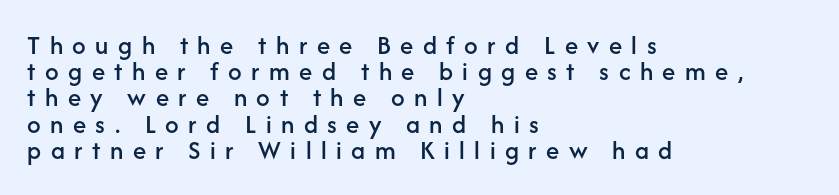
The image shows 27 px text type, upright; set left-aligned, tight line spacing (0.97x), unusually wide letter spacing (+0.35 em), not underlined.
